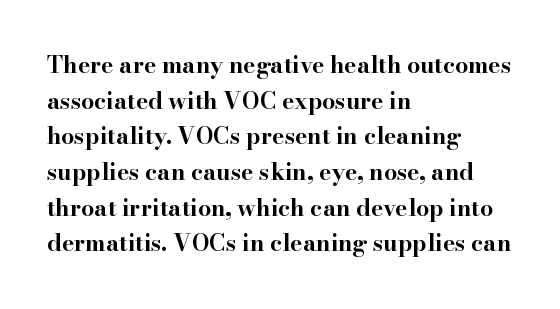
{"italic": "no", "bold": "yes", "underline": "no", "align": "left", "line_spacing": "normal", "line_spacing_ratio": 1.55, "letter_spacing": "normal", "letter_spacing_em": 0.0, "glyph_px": 23}
